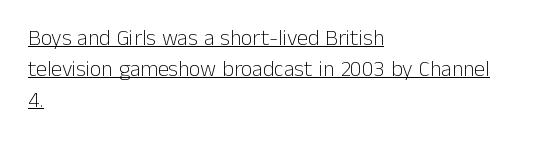
Q: Is the text bold? A: No.
Q: Is the text italic (slanted)? A: No, it is upright.
Q: Is the text underlined? A: Yes.
Q: How is the paragraph aligned? A: Left-aligned.
Q: Is the spacing between letters normal or unusually wide? A: Normal.
Q: Is the spacing between lines tight, normal or loose? A: Normal.
